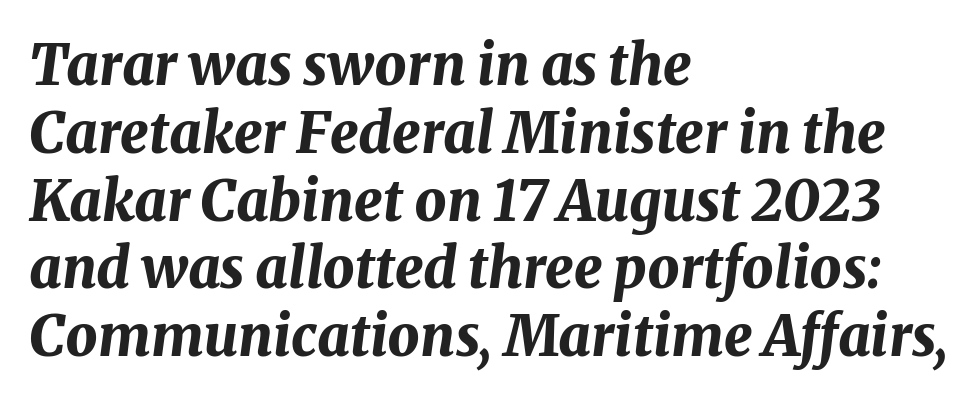
Every letter is thick-stroked: bold, no question. Spacing between characters is what you'd get straight out of the box. This sample is left-justified, so line endings fall wherever the words run out. The rendering applies a slant to the glyphs. Underline: absent.
